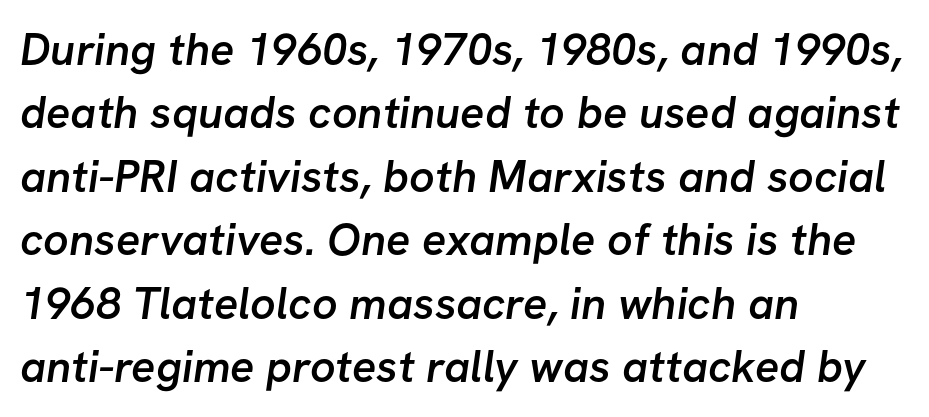
Q: Is the text bold? A: Semi-bold.
Q: Is the typeface a serif or a sans-serif typeface? A: Sans-serif.
Q: Is the text underlined? A: No.
Q: How is the paragraph aligned? A: Left-aligned.
Q: Is the spacing between letters normal or unusually wide? A: Normal.
Q: Is the spacing between lines tight, normal or loose? A: Normal.
Q: Width (condensed, normal, or wide)? A: Normal.
Q: Stroke contrast? A: Low.
Q: x-height? A: Medium.
Q: Monospaced? A: No.
